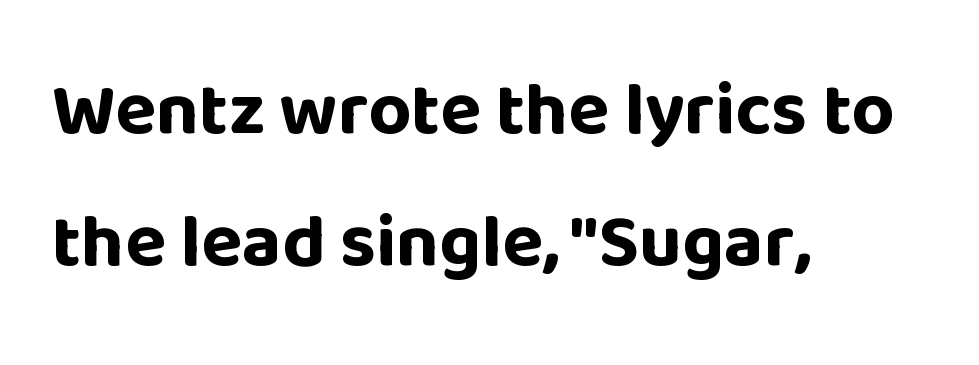
The image shows 75 px bold sans-serif type, upright; set left-aligned, line spacing 1.76x, normal letter spacing, not underlined; low stroke contrast and a large x-height.
